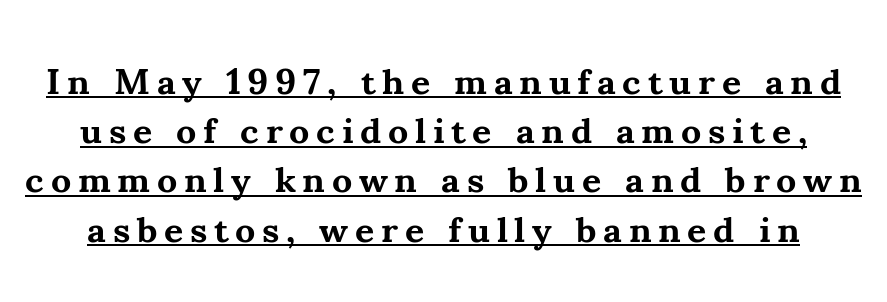
The image shows 37 px bold serif type, upright; set normal line spacing (1.33x), underlined; medium stroke contrast and a small x-height.
